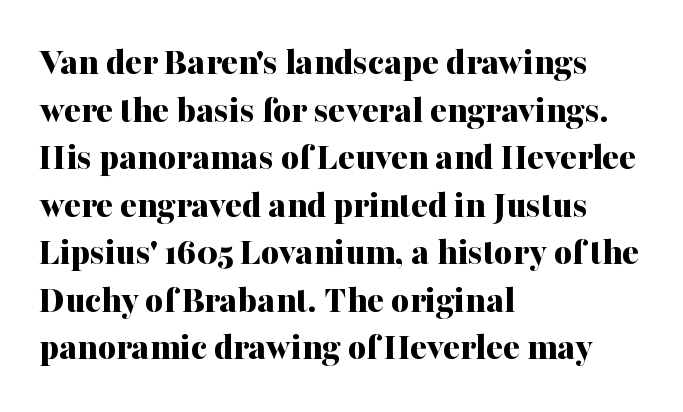
The passage shown is typeset with a serif family. A bare baseline throughout the passage. Chunky letters — that's bold for sure. Students, note that the glyphs here touch the page at normal intervals.
